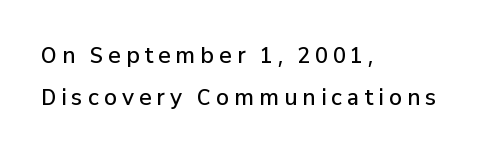
Q: Is the text bold? A: Semi-bold.
Q: Is the text italic (slanted)? A: No, it is upright.
Q: Is the text underlined? A: No.
Q: How is the paragraph aligned? A: Left-aligned.
Q: Is the spacing between letters normal or unusually wide? A: Unusually wide.
Q: Is the spacing between lines tight, normal or loose? A: Loose.
